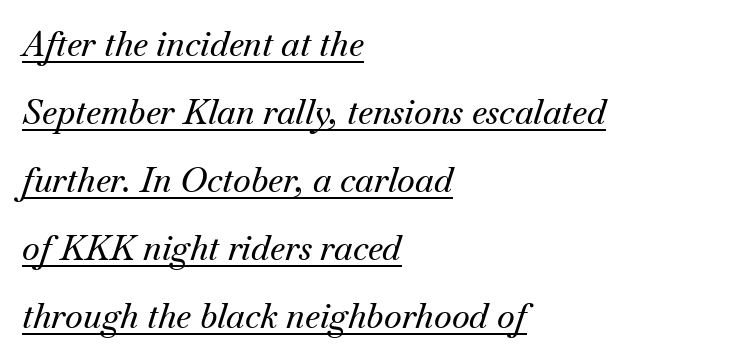
{"serif": "yes", "italic": "yes", "lean": "right", "slant_degrees": 18, "width": "normal", "stroke_contrast": "medium", "x_height": "small", "monospaced": "no", "underline": "yes", "align": "left", "line_spacing": "loose", "line_spacing_ratio": 2.0, "letter_spacing": "normal", "letter_spacing_em": 0.0, "glyph_px": 34}
